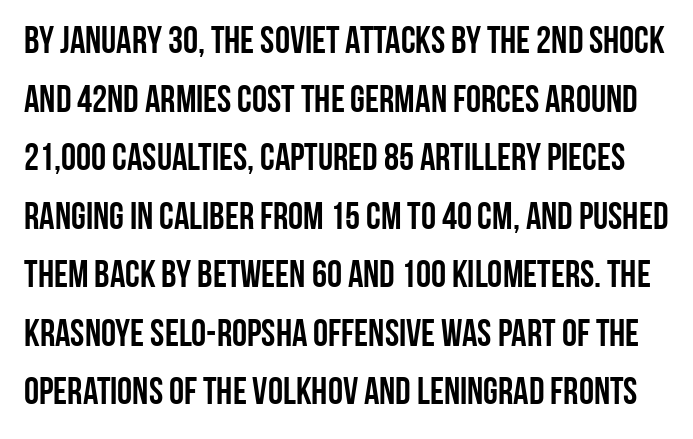
Q: Is the text italic (slanted)? A: No, it is upright.
Q: Is the typeface a serif or a sans-serif typeface? A: Sans-serif.
Q: Is the text underlined? A: No.
Q: Is the spacing between letters normal or unusually wide? A: Normal.
Q: Is the spacing between lines tight, normal or loose? A: Normal.
Q: Width (condensed, normal, or wide)? A: Condensed.
Q: Stroke contrast? A: Low.
Q: x-height? A: Large.
Q: Monospaced? A: No.
